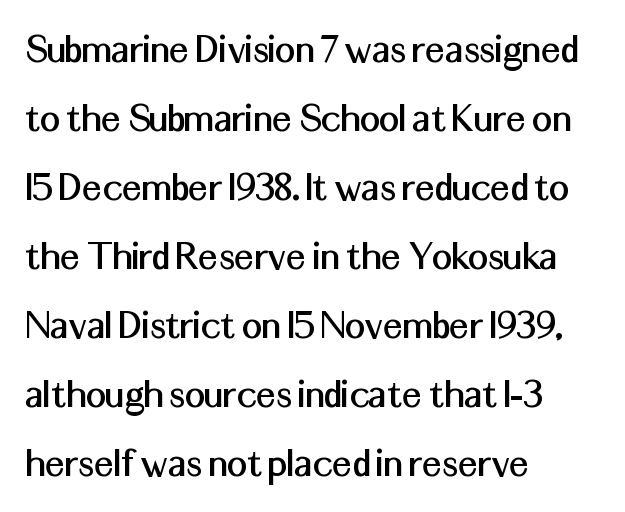
Does the lettering tilt? It doesn't — this is upright. The face used here is rendered with its standard letterfit. Any mark beneath the type? The region is blank. Do the characters align in a grid? No, the font is proportional. No feet cap the strokes, marking this as sans-serif type.
